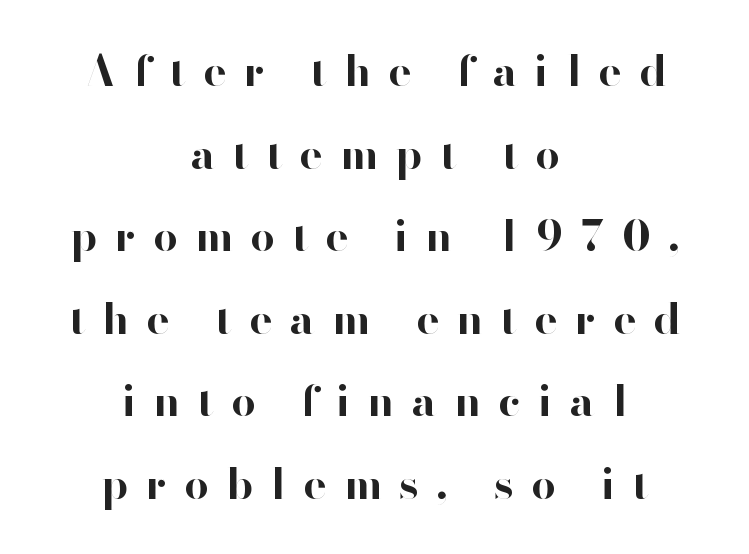
Vertical strokes here are truly vertical. Caption: bold face, heavy strokes. The typesetter chose a symmetrical, centered arrangement here. Horizontal bands of white between lines are thick stripes. Glyph-to-glyph distance is far greater than everyday printed text. The string is rendered with underlining switched off.
